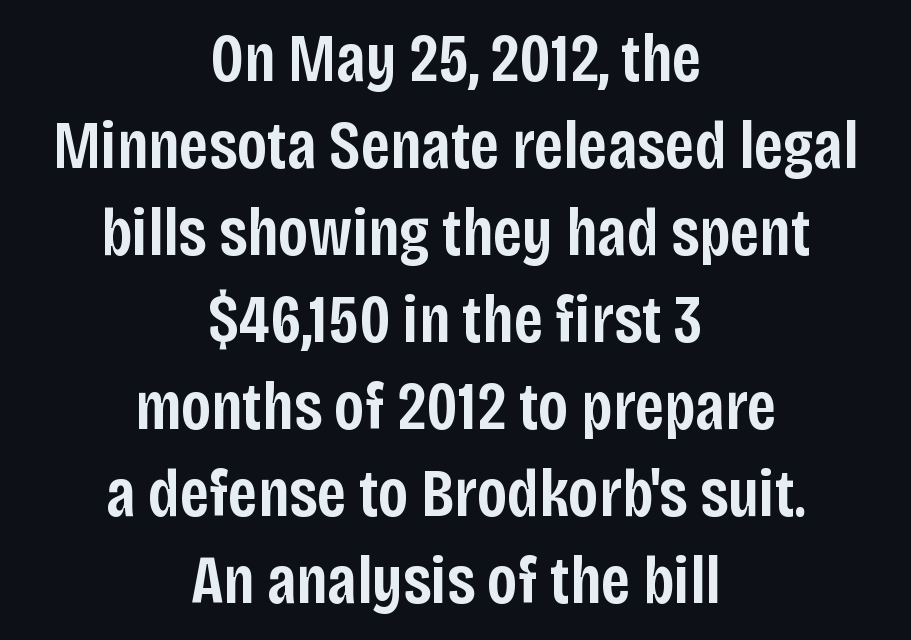
{"serif": "no", "italic": "no", "bold": "semi", "weight": "semibold", "width": "condensed", "stroke_contrast": "low", "x_height": "large", "monospaced": "no", "underline": "no", "align": "center", "line_spacing": "normal", "line_spacing_ratio": 1.28, "letter_spacing": "normal", "letter_spacing_em": 0.0, "glyph_px": 68}
